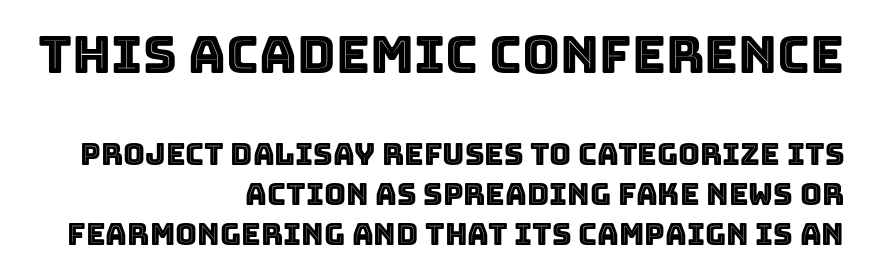
Q: Is the text italic (slanted)? A: No, it is upright.
Q: Is the text underlined? A: No.
Q: How is the paragraph aligned? A: Right-aligned.
Q: Is the spacing between letters normal or unusually wide? A: Normal.
Q: Is the spacing between lines tight, normal or loose? A: Normal.
Q: Which block of text is set in a larger size, the first (top) or the second (bottom)? A: The first (top) one.
Q: Width (condensed, normal, or wide)? A: Normal.
Q: x-height? A: Large.
Q: Monospaced? A: No.
